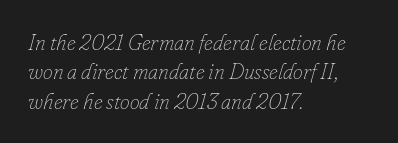
The image shows 22 px text type, italic (leaning right); set left-aligned, normal line spacing (1.34x), normal letter spacing, not underlined.
